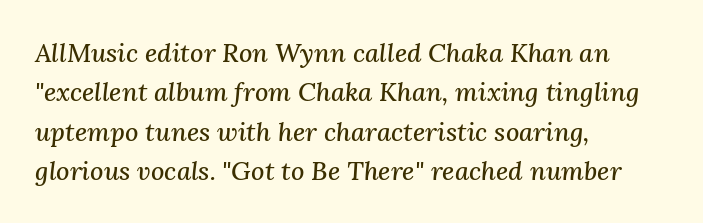
{"italic": "yes", "lean": "right", "slant_degrees": 3, "underline": "no", "align": "left", "line_spacing": "normal", "line_spacing_ratio": 1.51, "letter_spacing": "normal", "letter_spacing_em": 0.0, "glyph_px": 26}
